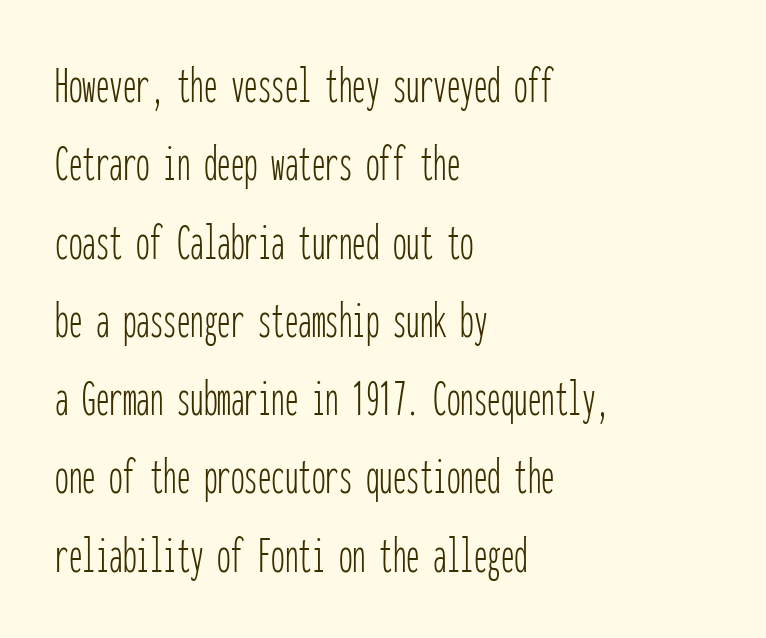
{"serif": "no", "italic": "no", "bold": "no", "weight": "thin", "width": "condensed", "stroke_contrast": "low", "x_height": "medium", "monospaced": "yes", "underline": "no", "align": "left", "line_spacing": "normal", "line_spacing_ratio": 1.45, "letter_spacing": "normal", "letter_spacing_em": 0.0, "glyph_px": 54}
